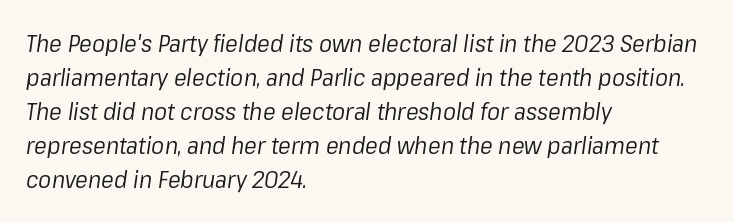
The image shows 24 px text type, italic (leaning right); set left-aligned, normal line spacing (1.42x), normal letter spacing, not underlined.
